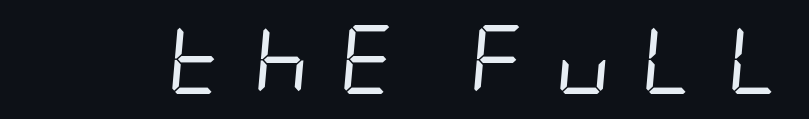
The image shows 69 px regular-weight, condensed type, italic (leaning right); set unusually wide letter spacing (+0.43 em), not underlined; low stroke contrast and a large x-height.
